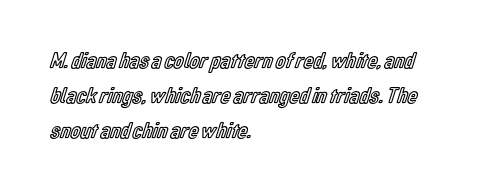
Q: Is the text italic (slanted)? A: Yes.
Q: Is the text underlined? A: No.
Q: How is the paragraph aligned? A: Left-aligned.
Q: Is the spacing between letters normal or unusually wide? A: Normal.
Q: Is the spacing between lines tight, normal or loose? A: Normal.
